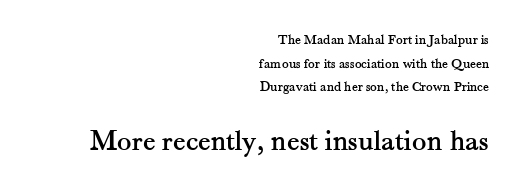
The image shows 30 px serif type, upright; set right-aligned, normal line spacing (1.69x), normal letter spacing, not underlined; the second (bottom) block is 2.14x larger; medium stroke contrast and a small x-height.
